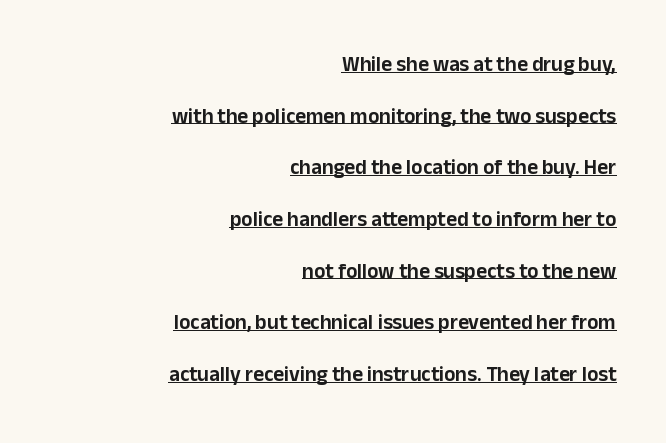
{"italic": "no", "underline": "yes", "align": "right", "line_spacing": "loose", "line_spacing_ratio": 2.46, "letter_spacing": "normal", "letter_spacing_em": 0.0, "glyph_px": 21}
